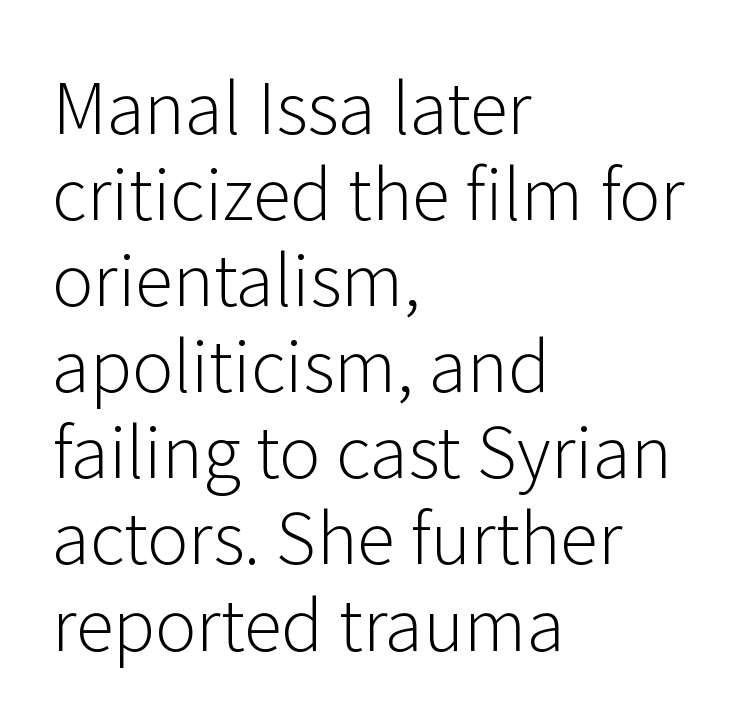
Has an underline been added? It has not. This rendering employs a face without finishing strokes, i.e., a sans-serif. Horizontally, the lines are justified to the leading edge only. These lines are rendered in a variable-pitch font.
